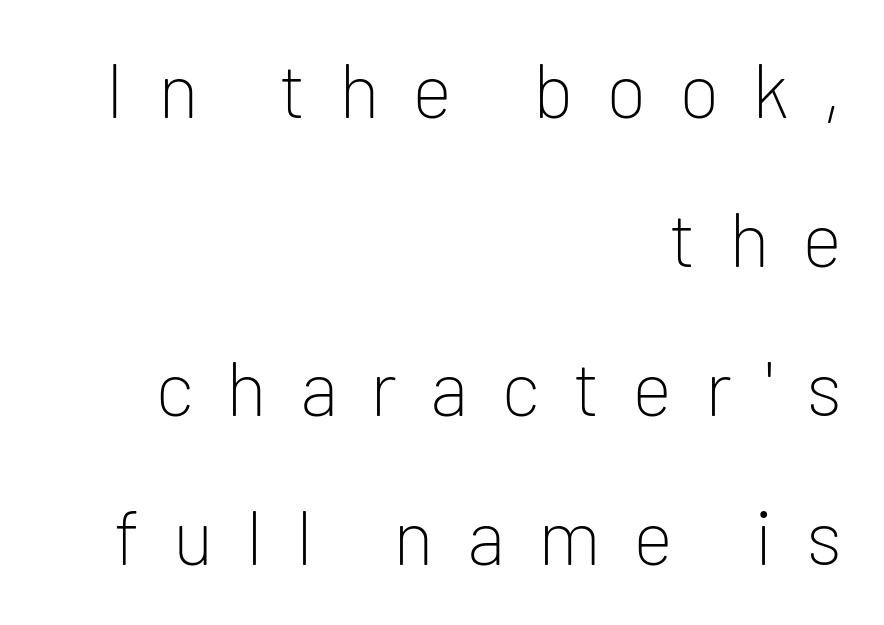
The glyphs are unaccompanied by any horizontal stroke below them. Compared with typical body copy, the letter spacing here is much looser. The letters carry no serifs — their stems end cleanly without finishing strokes. The leading is generous, giving the passage an open texture. Vertical stems look standard width or narrower in stroke. The rendering uses natural spacing where letterforms have individual widths.
